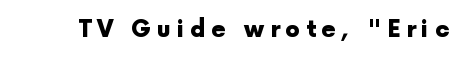
The image shows 23 px bold type, upright; set unusually wide letter spacing (+0.25 em), not underlined.
